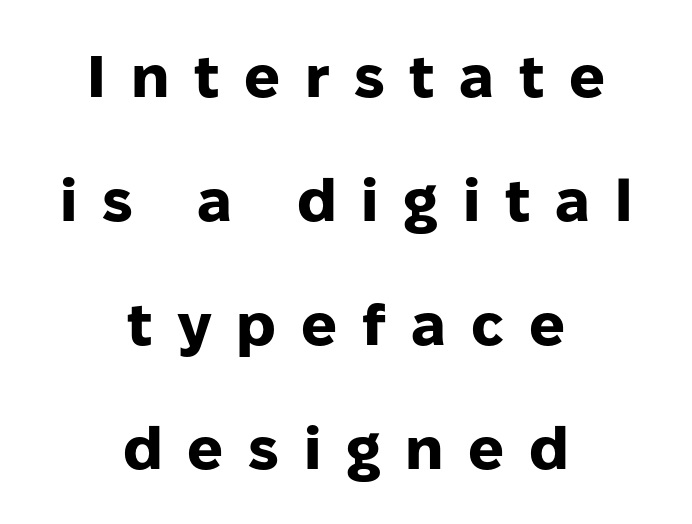
{"serif": "no", "italic": "no", "bold": "yes", "weight": "heavy", "width": "normal", "stroke_contrast": "low", "x_height": "medium", "monospaced": "no", "underline": "no", "align": "center", "line_spacing": "loose", "line_spacing_ratio": 2.1, "letter_spacing": "wide", "letter_spacing_em": 0.42, "glyph_px": 59}
